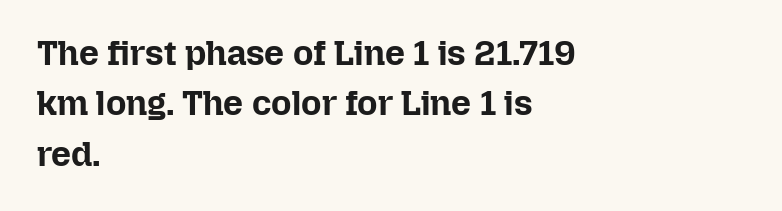
Stroke thickness is high; the sample reads as a true bold. The typesetter chose a ragged-right arrangement here. This rendering leaves character spacing at its baseline value. The font's upright variant was chosen for this text. Vertically, the passage feels balanced, rows spaced as you'd expect. A bare baseline throughout the passage.
